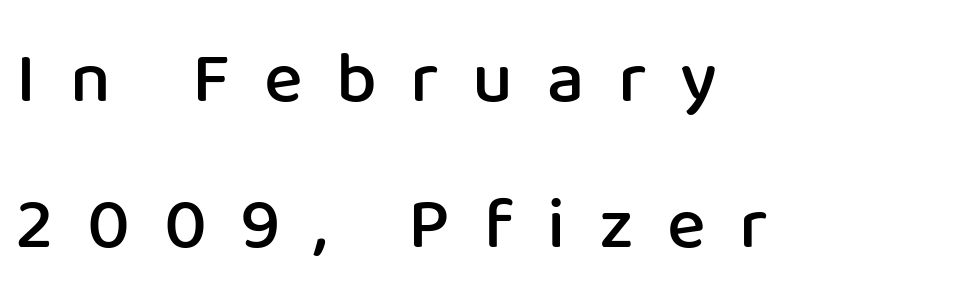
Q: Is the text bold? A: Semi-bold.
Q: Is the text italic (slanted)? A: No, it is upright.
Q: Is the typeface a serif or a sans-serif typeface? A: Sans-serif.
Q: Is the text underlined? A: No.
Q: How is the paragraph aligned? A: Left-aligned.
Q: Is the spacing between letters normal or unusually wide? A: Unusually wide.
Q: Is the spacing between lines tight, normal or loose? A: Loose.
Q: Width (condensed, normal, or wide)? A: Normal.
Q: Stroke contrast? A: Low.
Q: x-height? A: Medium.
Q: Monospaced? A: No.
